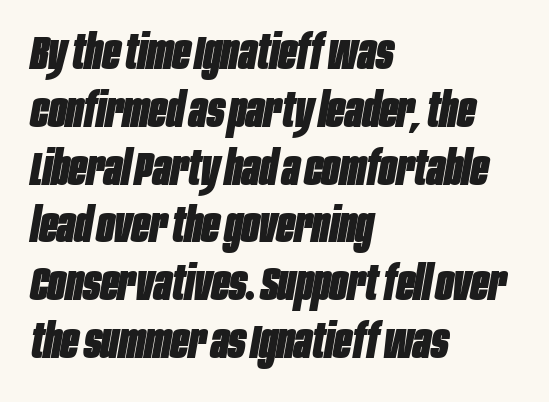
Q: Is the text bold? A: Yes.
Q: Is the text italic (slanted)? A: Yes, it leans right by about 10 degrees.
Q: Is the text underlined? A: No.
Q: How is the paragraph aligned? A: Left-aligned.
Q: Is the spacing between letters normal or unusually wide? A: Normal.
Q: Width (condensed, normal, or wide)? A: Condensed.
Q: Stroke contrast? A: Low.
Q: x-height? A: Large.
Q: Monospaced? A: No.
